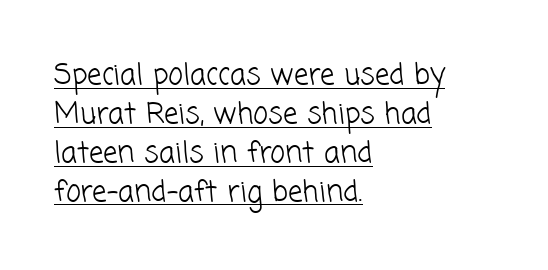
Q: Is the text bold? A: No.
Q: Is the typeface a serif or a sans-serif typeface? A: Sans-serif.
Q: Is the text underlined? A: Yes.
Q: How is the paragraph aligned? A: Left-aligned.
Q: Is the spacing between letters normal or unusually wide? A: Normal.
Q: Is the spacing between lines tight, normal or loose? A: Normal.
Q: Width (condensed, normal, or wide)? A: Normal.
Q: Stroke contrast? A: Low.
Q: x-height? A: Medium.
Q: Monospaced? A: No.
